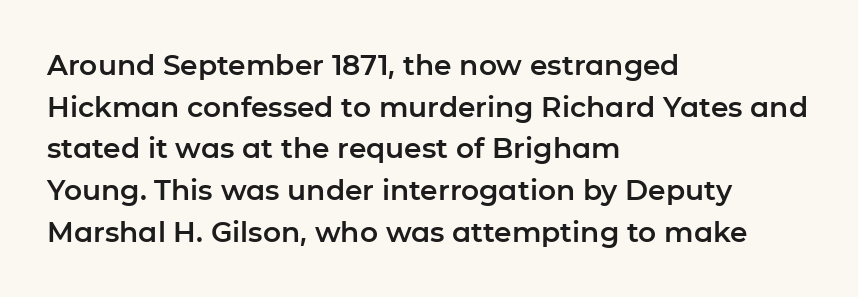
Do the letters lean? They stand straight. The space between consecutive lines is moderate. The letterforms sit shoulder to shoulder at normal distance. These lines are rendered in a variable-pitch font. Bare-footed words on every line.
